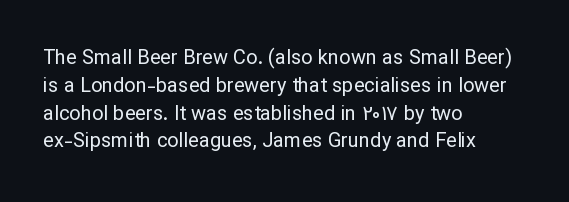
Nothing heavy about these letters — not bold at all. Compared with a centered layout, this one pins lines to the left instead. Spacing between characters is what you'd get straight out of the box. Posture: vertical. Anything drawn beneath the words? Only blank space.
